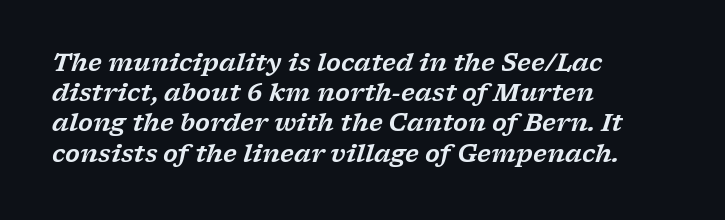
{"italic": "yes", "lean": "right", "slant_degrees": 17, "underline": "no", "align": "left", "line_spacing": "normal", "line_spacing_ratio": 1.26, "letter_spacing": "normal", "letter_spacing_em": 0.0, "glyph_px": 24}
